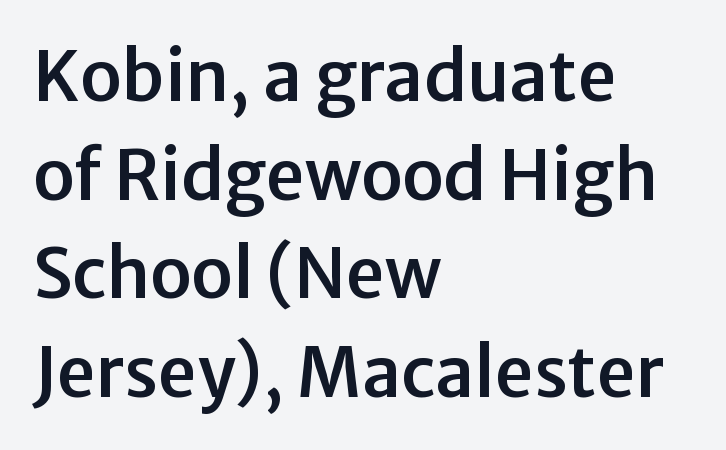
The image shows 69 px sans-serif type, upright; set left-aligned, normal line spacing (1.43x), normal letter spacing, not underlined; low stroke contrast and a medium x-height.
